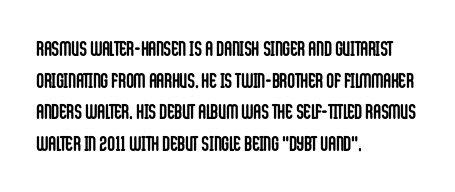
This is roman type, the default non-slanted kind. Observe the ordinary spacing: letters are neighbours, not strangers. The space between consecutive lines is moderate. Leftover space on each line is placed entirely after the last word. The string is rendered with underlining switched off. What weight is shown? A full bold with thick strokes.
